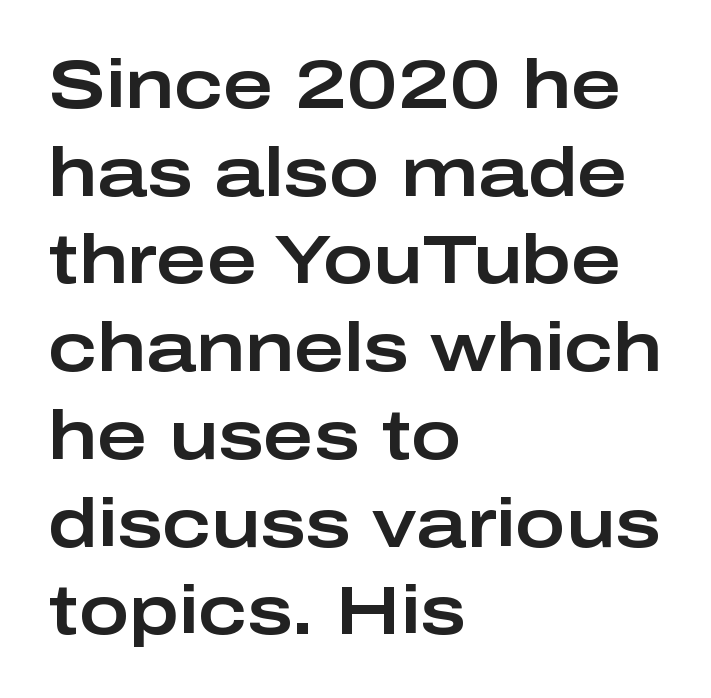
Students, observe: this is what conventionally led text looks like. This sample has the flowing, uneven cadence of proportional lettering. Observe the ordinary spacing: letters are neighbours, not strangers. The passage is arranged the way most books set body copy — flush left. The axis of the letterforms is exactly vertical. Typographically, this falls in the sans-serif category.
